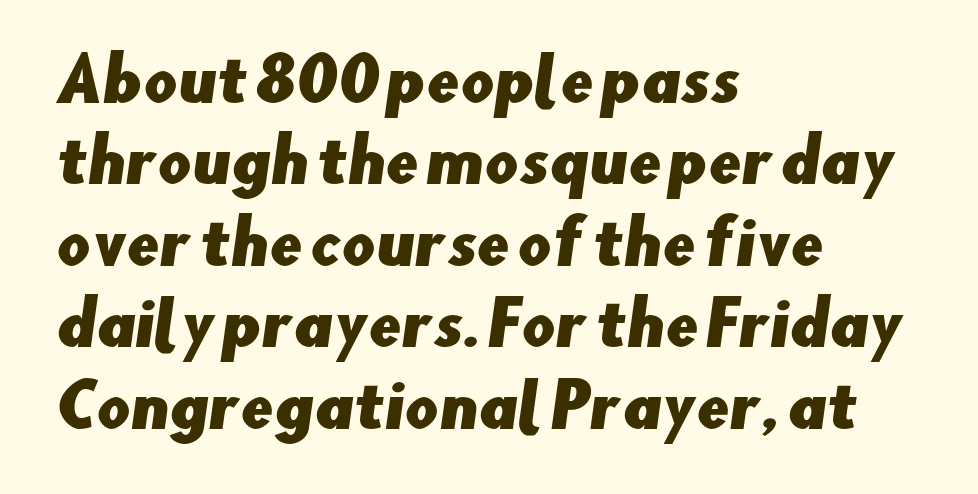
The type family on display is of the sans-serif kind. These lines are rendered in a variable-pitch font. The strip under each line holds only bare page. Evenly set lines give the paragraph a standard silhouette. Casual observation: everything's shoved over to the left. Spacing between characters is what you'd get straight out of the box.
